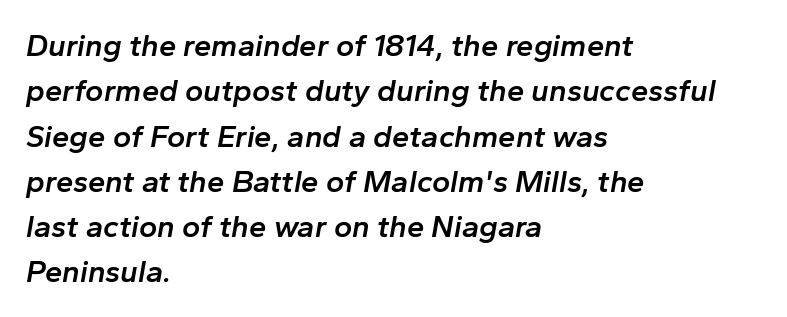
The image shows 31 px semibold type, italic (leaning right); set left-aligned, normal line spacing (1.46x), normal letter spacing, not underlined; low stroke contrast and a medium x-height.
